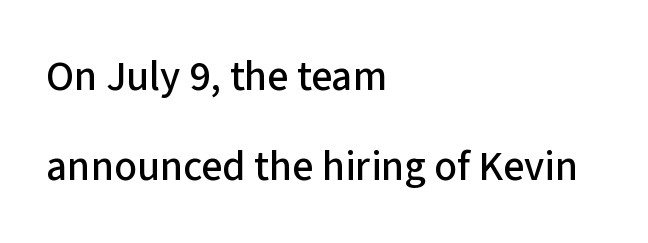
Q: Is the text italic (slanted)? A: No, it is upright.
Q: Is the typeface a serif or a sans-serif typeface? A: Sans-serif.
Q: Is the text underlined? A: No.
Q: How is the paragraph aligned? A: Left-aligned.
Q: Is the spacing between letters normal or unusually wide? A: Normal.
Q: Is the spacing between lines tight, normal or loose? A: Loose.
Q: Width (condensed, normal, or wide)? A: Normal.
Q: Stroke contrast? A: Low.
Q: x-height? A: Medium.
Q: Monospaced? A: No.
